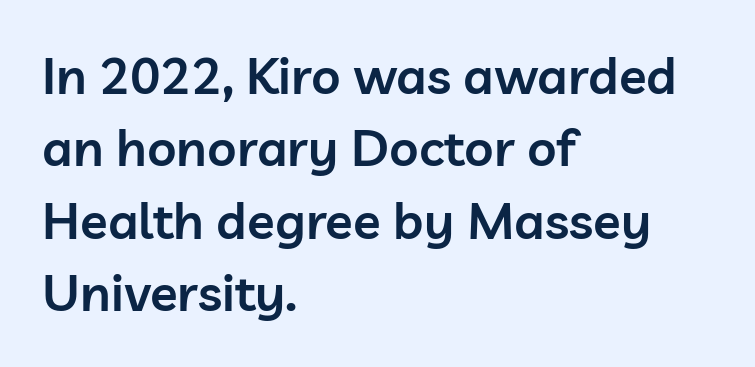
Q: Is the text bold? A: Semi-bold.
Q: Is the text italic (slanted)? A: No, it is upright.
Q: Is the typeface a serif or a sans-serif typeface? A: Sans-serif.
Q: Is the text underlined? A: No.
Q: How is the paragraph aligned? A: Left-aligned.
Q: Is the spacing between letters normal or unusually wide? A: Normal.
Q: Is the spacing between lines tight, normal or loose? A: Normal.
Q: Width (condensed, normal, or wide)? A: Normal.
Q: Stroke contrast? A: Low.
Q: x-height? A: Medium.
Q: Monospaced? A: No.
